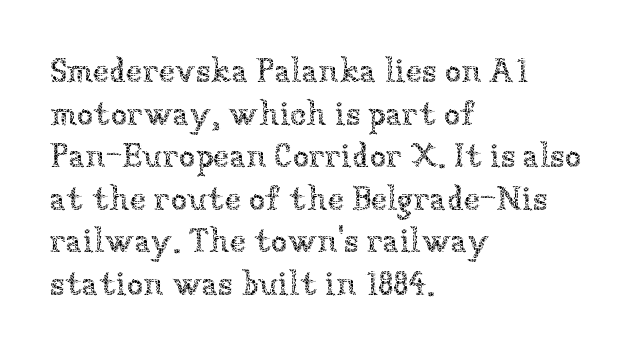
{"italic": "no", "bold": "no", "weight": "thin", "width": "normal", "stroke_contrast": "low", "x_height": "medium", "monospaced": "no", "underline": "no", "align": "left", "line_spacing": "normal", "line_spacing_ratio": 1.29, "letter_spacing": "normal", "letter_spacing_em": 0.0, "glyph_px": 33}
